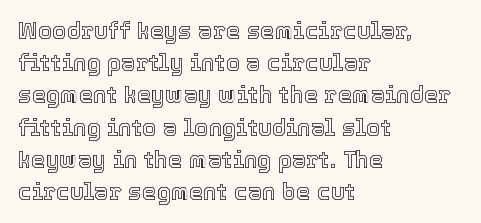
The image shows 23 px text type, upright; set left-aligned, normal line spacing (1.4x), normal letter spacing, not underlined.
